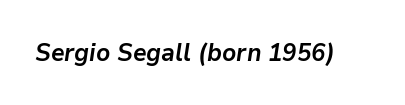
{"italic": "yes", "lean": "right", "slant_degrees": 9, "bold": "yes", "underline": "no", "letter_spacing": "normal", "letter_spacing_em": 0.0, "glyph_px": 25}
